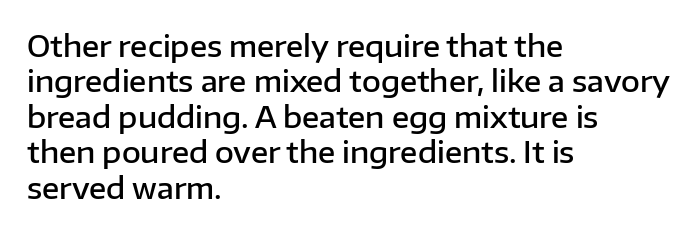
The image shows 29 px semibold sans-serif type, upright; set left-aligned, line spacing 1.22x, normal letter spacing, not underlined; low stroke contrast and a medium x-height.
